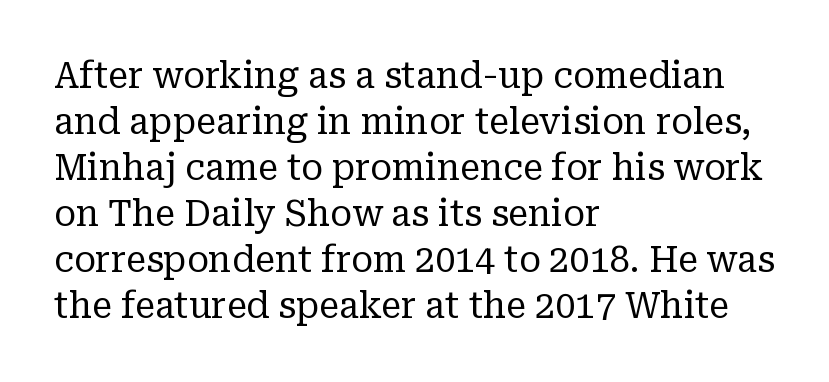
{"serif": "yes", "italic": "no", "bold": "no", "weight": "regular", "width": "normal", "stroke_contrast": "low", "x_height": "medium", "monospaced": "no", "underline": "no", "align": "left", "line_spacing": "normal", "line_spacing_ratio": 1.28, "letter_spacing": "normal", "letter_spacing_em": 0.0, "glyph_px": 36}
